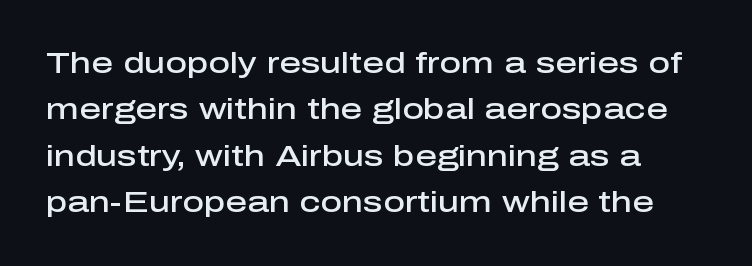
{"serif": "no", "italic": "no", "bold": "semi", "weight": "semibold", "width": "normal", "stroke_contrast": "low", "x_height": "medium", "monospaced": "no", "underline": "no", "line_spacing": "normal", "line_spacing_ratio": 1.55, "letter_spacing": "normal", "letter_spacing_em": 0.0, "glyph_px": 30}
